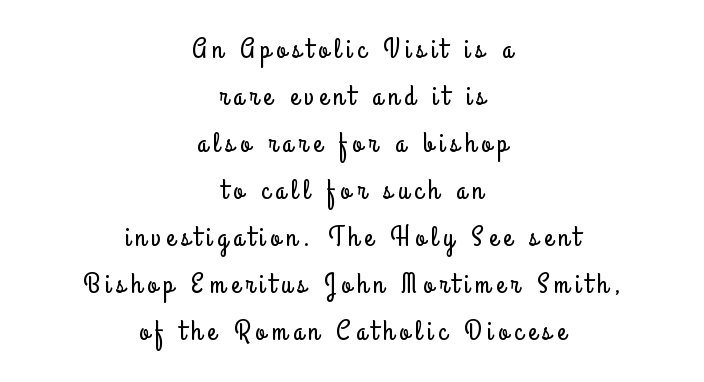
The image shows 28 px condensed sans-serif type; set centered, normal line spacing (1.68x), unusually wide letter spacing (+0.21 em), not underlined; low stroke contrast and a small x-height.
